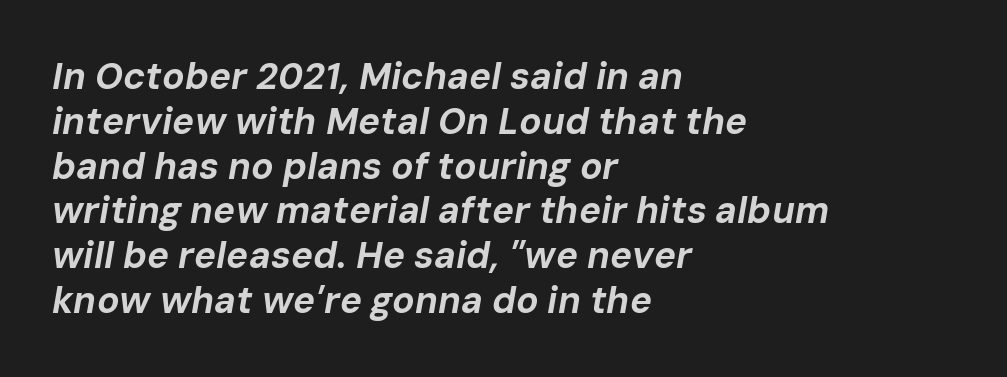
Q: Is the text bold? A: Yes.
Q: Is the text italic (slanted)? A: Yes, it leans right by about 10 degrees.
Q: Is the text underlined? A: No.
Q: How is the paragraph aligned? A: Left-aligned.
Q: Is the spacing between letters normal or unusually wide? A: Normal.
Q: Width (condensed, normal, or wide)? A: Normal.
Q: Stroke contrast? A: Low.
Q: x-height? A: Medium.
Q: Monospaced? A: No.
